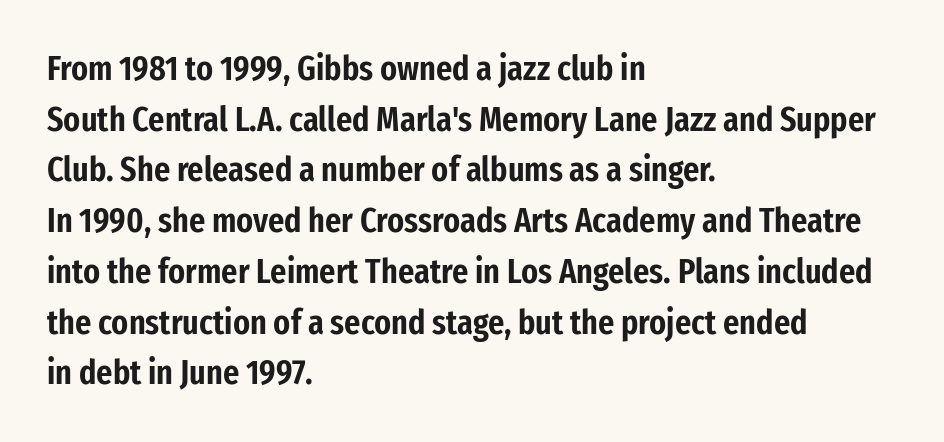
Q: Is the text italic (slanted)? A: No, it is upright.
Q: Is the typeface a serif or a sans-serif typeface? A: Sans-serif.
Q: Is the text underlined? A: No.
Q: How is the paragraph aligned? A: Left-aligned.
Q: Is the spacing between letters normal or unusually wide? A: Normal.
Q: Is the spacing between lines tight, normal or loose? A: Normal.
Q: Width (condensed, normal, or wide)? A: Condensed.
Q: Stroke contrast? A: Low.
Q: x-height? A: Medium.
Q: Monospaced? A: No.
